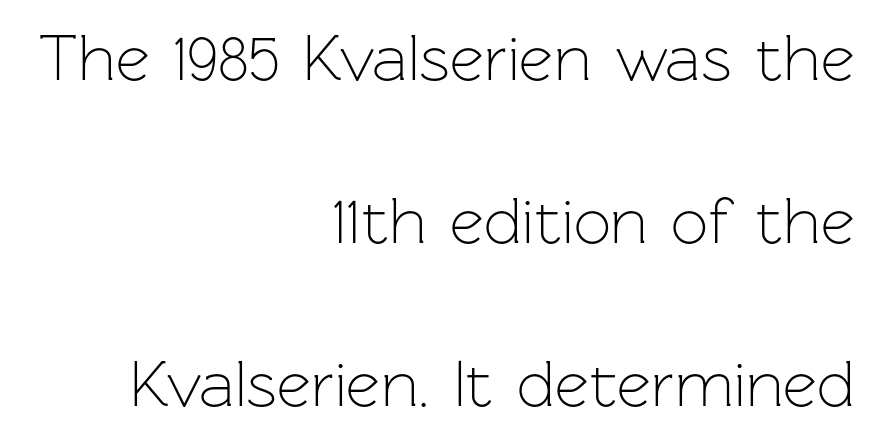
Widely set lines give the paragraph a tall, airy silhouette. These lines are rendered in a variable-pitch font. The weight tops out at a normal text grade. Where is the straight margin? On the right.
